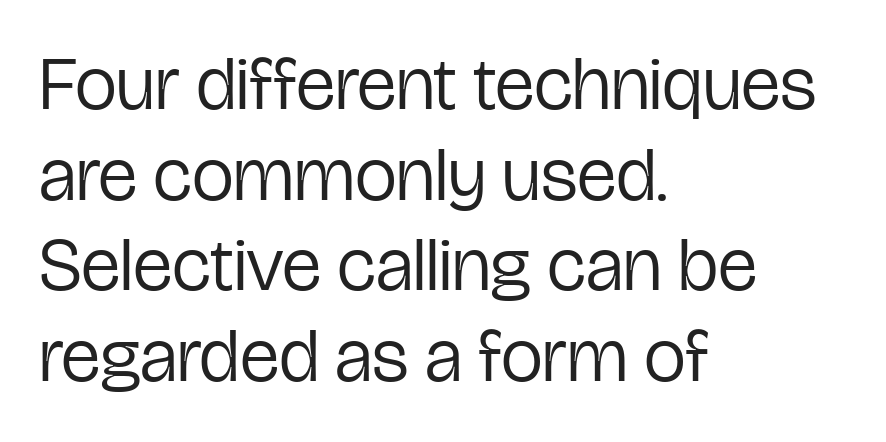
The face used here is proportionally spaced, like ordinary book or web type. Is the block centered? No — it sits flush against the left margin. Rule under the text: the space is simply empty. The line texture is even and compact thanks to regular tracking. You can tell from the bare stems that sans-serif type was used.
